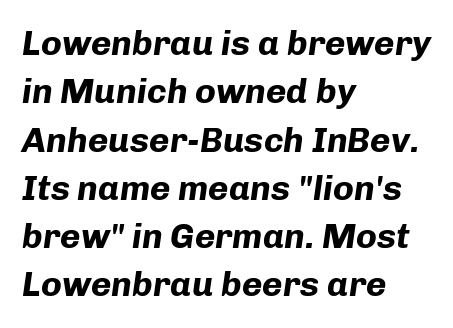
Each glyph is drawn with heavy, bold strokes. The designer left line spacing at the default. In terms of letterspacing, this is plain default setting. Character widths vary here, with narrow letters taking less room than wide ones. The glyphs are unaccompanied by any horizontal stroke below them. Emphasis-style slanted type is in use.
